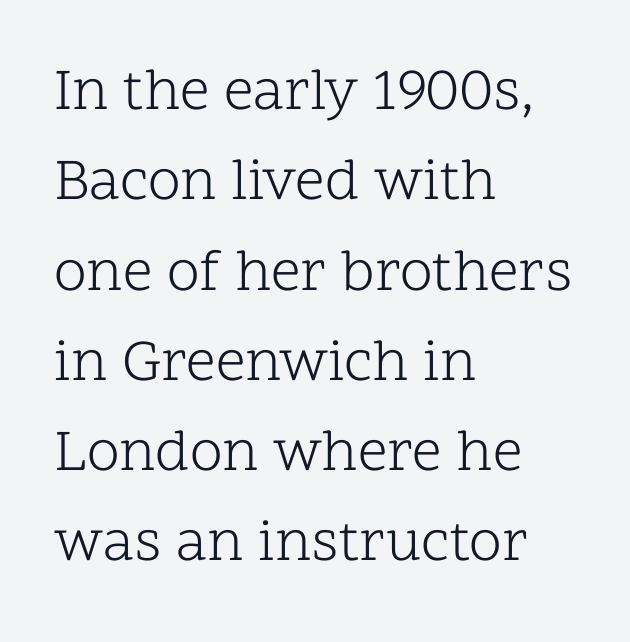
Stroke terminals: seriffed. Is the letter spacing exaggerated? No — it looks like the ordinary default. Note the varied advance widths — an 'i' is clearly narrower than an 'm'. The font's upright variant was chosen for this text.
